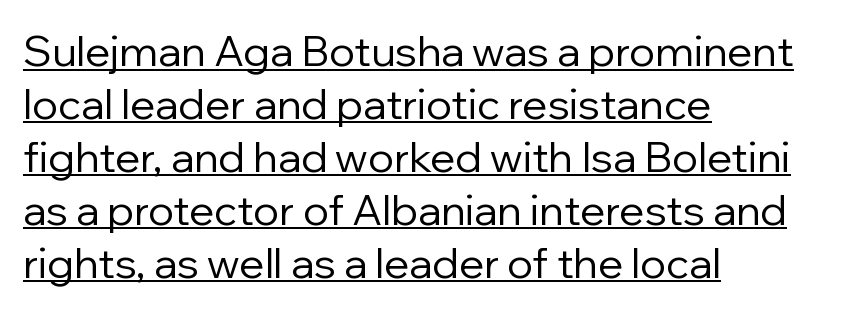
Q: Is the text bold? A: No.
Q: Is the text italic (slanted)? A: No, it is upright.
Q: Is the typeface a serif or a sans-serif typeface? A: Sans-serif.
Q: Is the text underlined? A: Yes.
Q: How is the paragraph aligned? A: Left-aligned.
Q: Is the spacing between letters normal or unusually wide? A: Normal.
Q: Is the spacing between lines tight, normal or loose? A: Normal.
Q: Width (condensed, normal, or wide)? A: Normal.
Q: Stroke contrast? A: Low.
Q: x-height? A: Medium.
Q: Monospaced? A: No.
